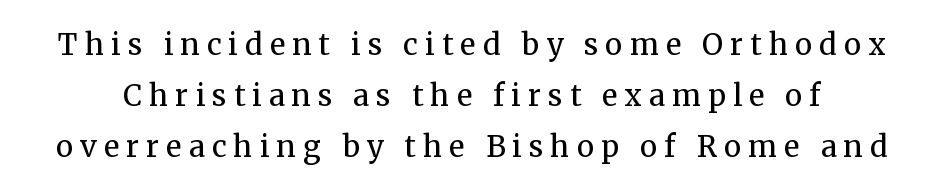
Q: Is the text bold? A: No.
Q: Is the text italic (slanted)? A: No, it is upright.
Q: Is the typeface a serif or a sans-serif typeface? A: Serif.
Q: Is the text underlined? A: No.
Q: Is the spacing between letters normal or unusually wide? A: Unusually wide.
Q: Width (condensed, normal, or wide)? A: Normal.
Q: Stroke contrast? A: Medium.
Q: x-height? A: Medium.
Q: Monospaced? A: No.
